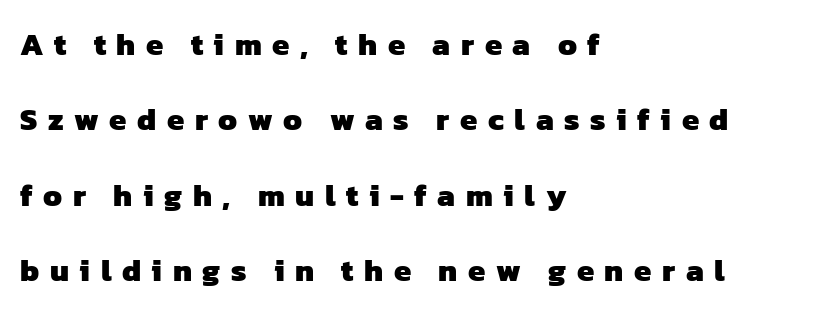
Display-style spreading of the glyphs; the letterfit is very open. Spacing verdict: proportional, widths tailored to each character. Is this a sans? Yes — the strokes have no serifs. Interline gaps are noticeably wide in this sample.
